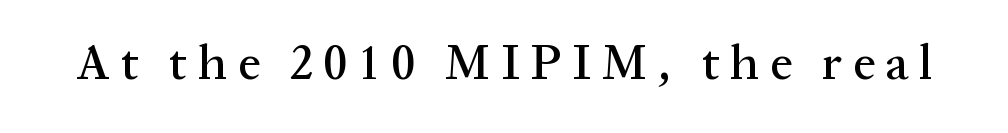
Q: Is the text italic (slanted)? A: No, it is upright.
Q: Is the typeface a serif or a sans-serif typeface? A: Serif.
Q: Is the text underlined? A: No.
Q: Is the spacing between letters normal or unusually wide? A: Unusually wide.
Q: Width (condensed, normal, or wide)? A: Normal.
Q: Stroke contrast? A: Medium.
Q: x-height? A: Medium.
Q: Monospaced? A: No.
